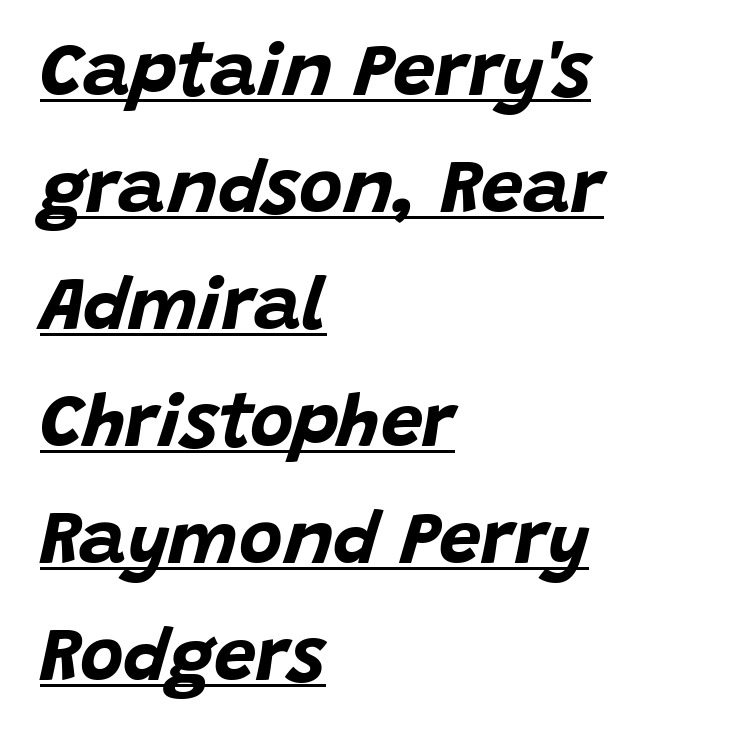
It's the slanting kind of type. Teacher's note: observe the even left margin — that is flush-left alignment. You can see a thin bar hugging the bottom of the glyphs. Set as a true bold cut, around the 700 mark.
